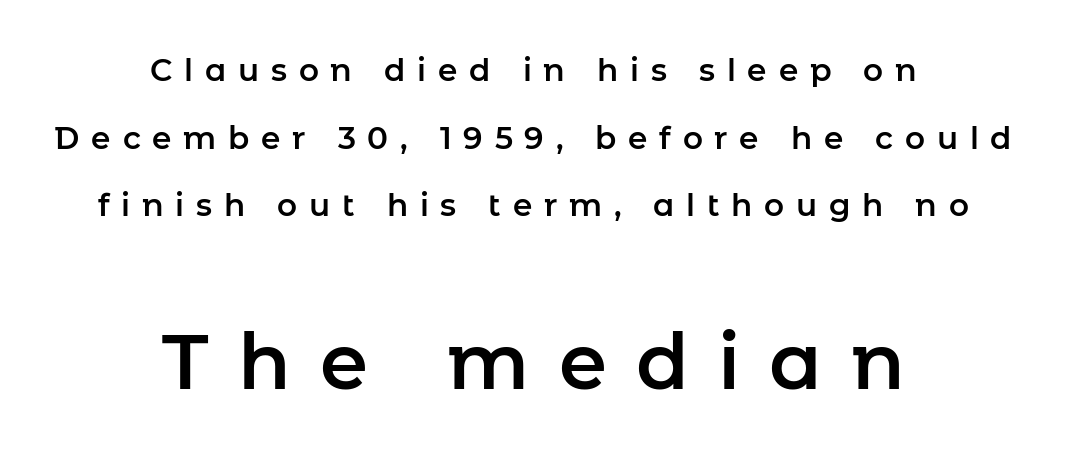
{"serif": "no", "italic": "no", "width": "normal", "stroke_contrast": "low", "x_height": "medium", "monospaced": "no", "underline": "no", "align": "center", "line_spacing": "loose", "line_spacing_ratio": 2.18, "letter_spacing": "wide", "letter_spacing_em": 0.38, "larger_block": "second", "size_ratio": 2.48, "glyph_px": 77}
